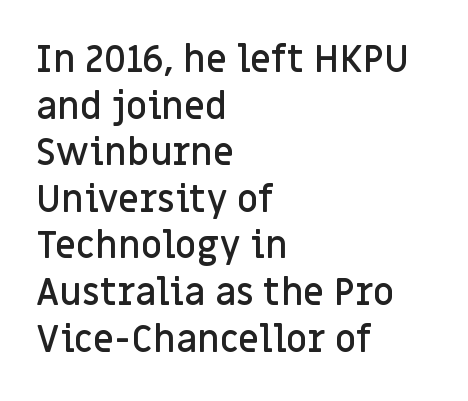
The image shows 37 px semibold sans-serif type, upright; set left-aligned, normal line spacing (1.26x), normal letter spacing, not underlined; low stroke contrast and a large x-height.
